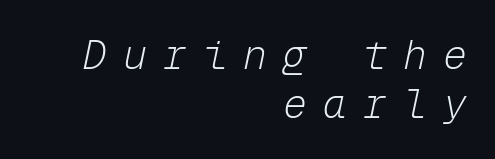
Q: Is the text bold? A: No.
Q: Is the text italic (slanted)? A: Yes, it leans right by about 12 degrees.
Q: Is the text underlined? A: No.
Q: How is the paragraph aligned? A: Right-aligned.
Q: Is the spacing between letters normal or unusually wide? A: Unusually wide.
Q: Width (condensed, normal, or wide)? A: Normal.
Q: Stroke contrast? A: Low.
Q: x-height? A: Medium.
Q: Monospaced? A: Yes.
